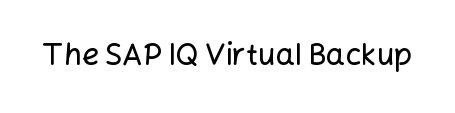
The image shows 30 px sans-serif type, upright; set normal letter spacing, not underlined; low stroke contrast and a medium x-height.
